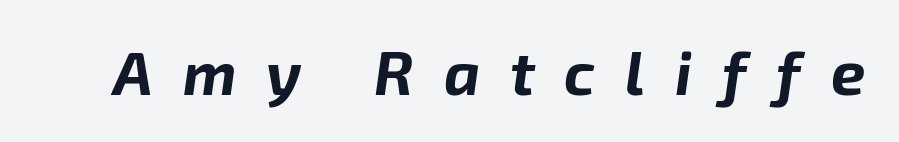
Q: Is the text bold? A: Yes.
Q: Is the text italic (slanted)? A: Yes, it leans right by about 8 degrees.
Q: Is the text underlined? A: No.
Q: Is the spacing between letters normal or unusually wide? A: Unusually wide.
Q: Width (condensed, normal, or wide)? A: Normal.
Q: Stroke contrast? A: Low.
Q: x-height? A: Medium.
Q: Monospaced? A: No.
